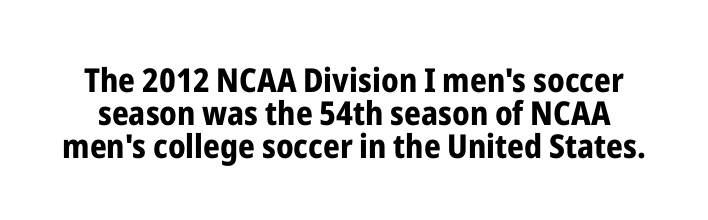
These words are printed bold, with thick strokes throughout. This is the regular roman posture of the typeface. Nothing sits at the stroke ends, so this counts as sans-serif. The face used here is rendered with its standard letterfit. Plain, unruled lines of type.
